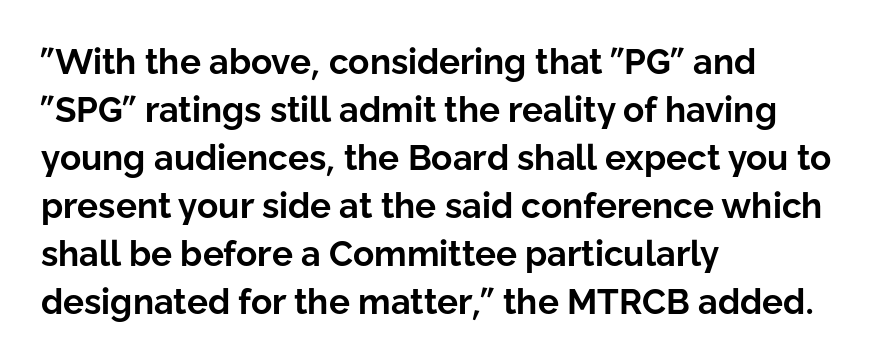
Is the block centered? No — it sits flush against the left margin. Is the type bold? Yes — the strokes are clearly thick and heavy. You can tell from the bare stems that sans-serif type was used. This sample has the flowing, uneven cadence of proportional lettering. The designer left line spacing at the default. Descenders hang freely into open space.
